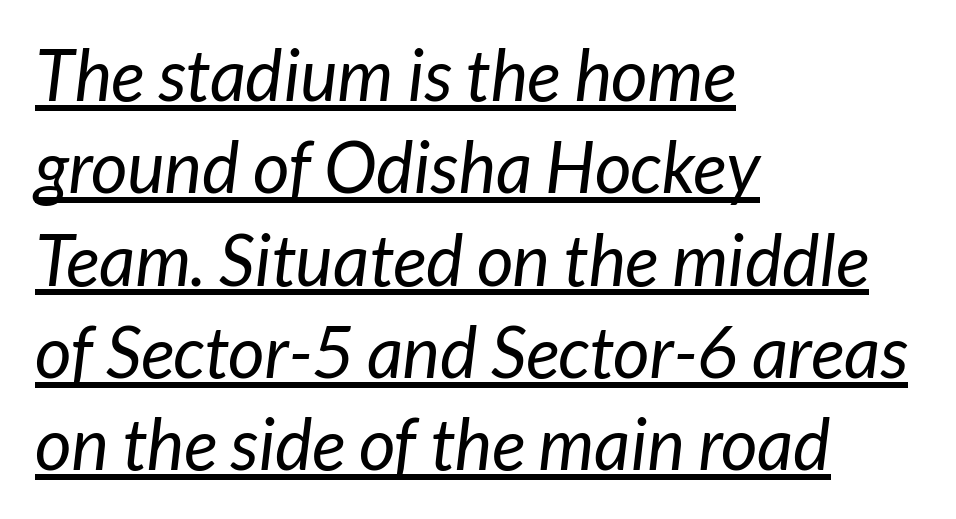
{"serif": "no", "bold": "no", "weight": "regular", "width": "normal", "stroke_contrast": "low", "x_height": "medium", "monospaced": "no", "underline": "yes", "align": "left", "line_spacing": "normal", "line_spacing_ratio": 1.3, "letter_spacing": "normal", "letter_spacing_em": 0.0, "glyph_px": 71}
